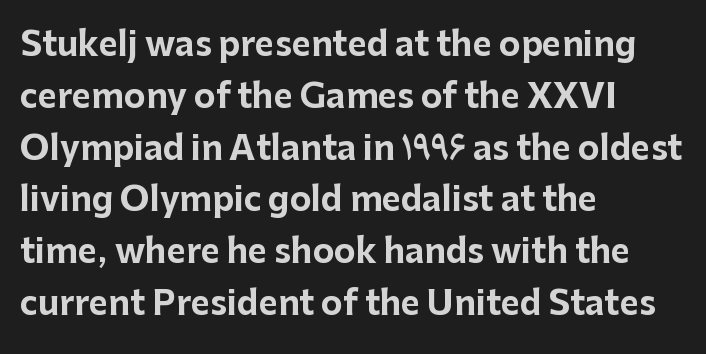
The image shows 33 px bold sans-serif type, upright; set left-aligned, normal line spacing (1.57x), normal letter spacing, not underlined; low stroke contrast and a medium x-height.
